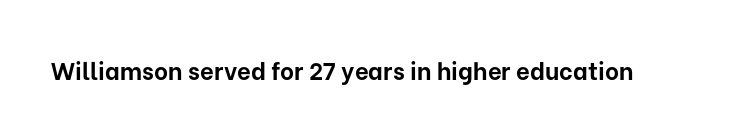
Q: Is the text bold? A: Yes.
Q: Is the text italic (slanted)? A: No, it is upright.
Q: Is the text underlined? A: No.
Q: Is the spacing between letters normal or unusually wide? A: Normal.
